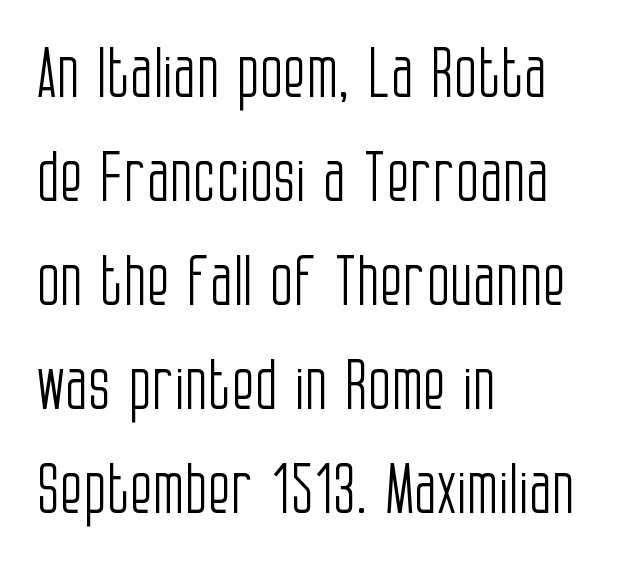
Line beginnings align vertically; line endings do not. It's the straight-up-and-down kind of type. No heavy texture on the line: the type isn't bold. The space between consecutive lines is moderate.
